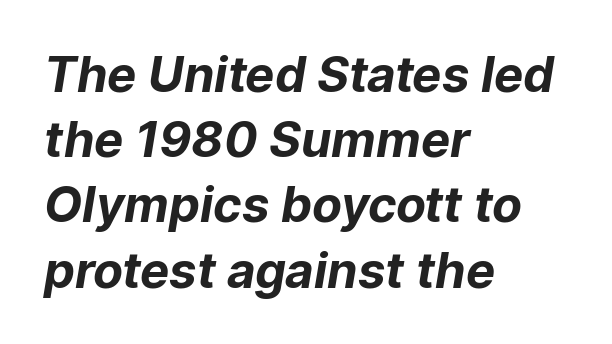
The image shows 49 px bold sans-serif type; set left-aligned, normal line spacing (1.33x), normal letter spacing, not underlined; low stroke contrast and a medium x-height.
